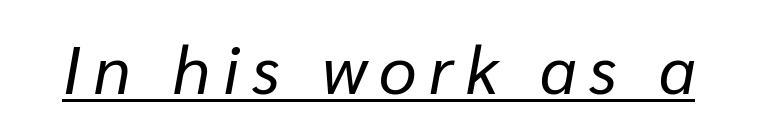
{"italic": "yes", "lean": "right", "slant_degrees": 10, "bold": "no", "weight": "regular", "width": "normal", "stroke_contrast": "low", "x_height": "medium", "monospaced": "no", "underline": "yes", "glyph_px": 67}
